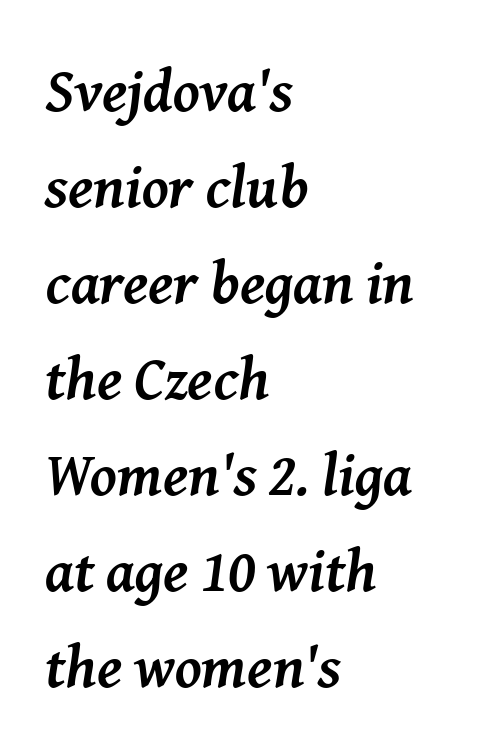
Q: Is the text bold? A: Yes.
Q: Is the text italic (slanted)? A: Yes, it leans right by about 8 degrees.
Q: Is the typeface a serif or a sans-serif typeface? A: Serif.
Q: Is the text underlined? A: No.
Q: How is the paragraph aligned? A: Left-aligned.
Q: Is the spacing between letters normal or unusually wide? A: Normal.
Q: Is the spacing between lines tight, normal or loose? A: Normal.
Q: Width (condensed, normal, or wide)? A: Normal.
Q: Stroke contrast? A: Medium.
Q: x-height? A: Medium.
Q: Monospaced? A: No.
